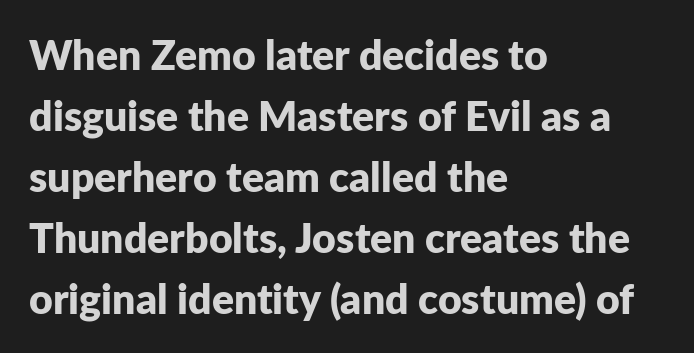
{"serif": "no", "italic": "no", "bold": "yes", "weight": "bold", "width": "normal", "stroke_contrast": "low", "x_height": "medium", "monospaced": "no", "underline": "no", "align": "left", "line_spacing": "normal", "line_spacing_ratio": 1.49, "letter_spacing": "normal", "letter_spacing_em": 0.0, "glyph_px": 41}
